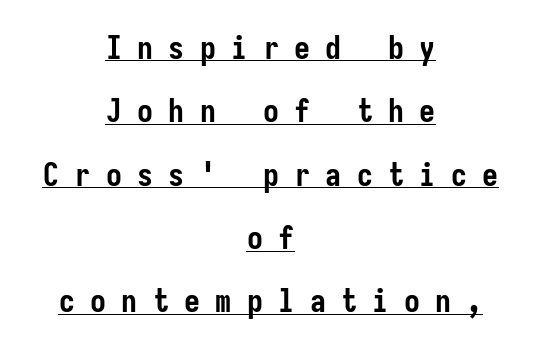
The image shows 32 px semibold, condensed sans-serif type, upright; set centered, loose line spacing (1.98x), unusually wide letter spacing (+0.48 em), underlined; low stroke contrast and a medium x-height.
